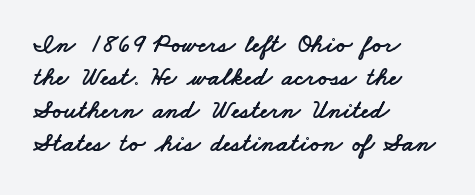
{"underline": "no", "align": "left", "line_spacing": "normal", "line_spacing_ratio": 1.27, "letter_spacing": "normal", "letter_spacing_em": 0.0, "glyph_px": 26}
